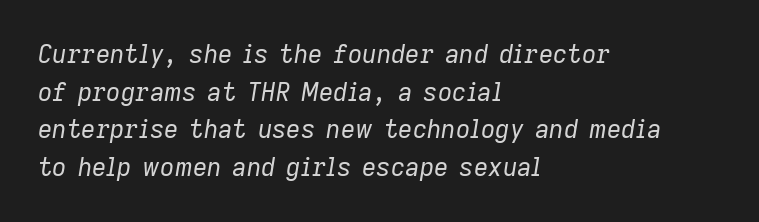
Q: Is the text bold? A: No.
Q: Is the text italic (slanted)? A: Yes, it leans right by about 9 degrees.
Q: Is the text underlined? A: No.
Q: How is the paragraph aligned? A: Left-aligned.
Q: Is the spacing between letters normal or unusually wide? A: Normal.
Q: Is the spacing between lines tight, normal or loose? A: Normal.
